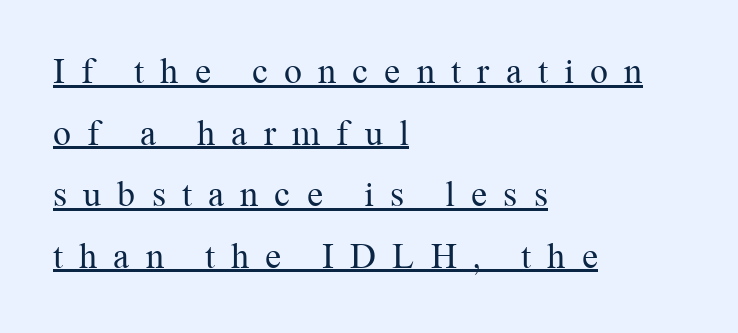
The image shows 36 px regular-weight serif type, upright; set left-aligned, line spacing 1.71x, unusually wide letter spacing (+0.45 em), underlined; medium stroke contrast and a medium x-height.
